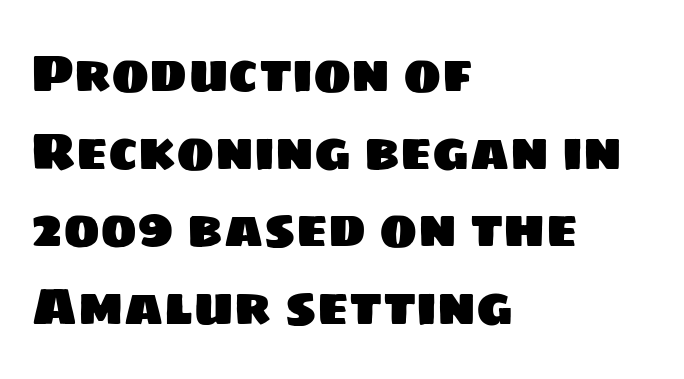
{"serif": "no", "width": "normal", "stroke_contrast": "low", "x_height": "large", "monospaced": "no", "underline": "no", "align": "left", "line_spacing": "normal", "line_spacing_ratio": 1.52, "letter_spacing": "normal", "letter_spacing_em": 0.0, "glyph_px": 51}
